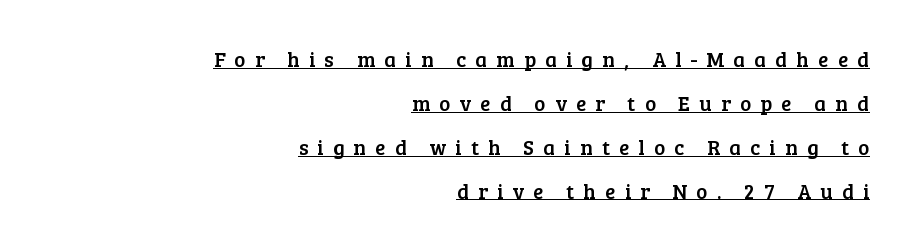
Q: Is the text italic (slanted)? A: No, it is upright.
Q: Is the text underlined? A: Yes.
Q: How is the paragraph aligned? A: Right-aligned.
Q: Is the spacing between letters normal or unusually wide? A: Unusually wide.
Q: Is the spacing between lines tight, normal or loose? A: Loose.
